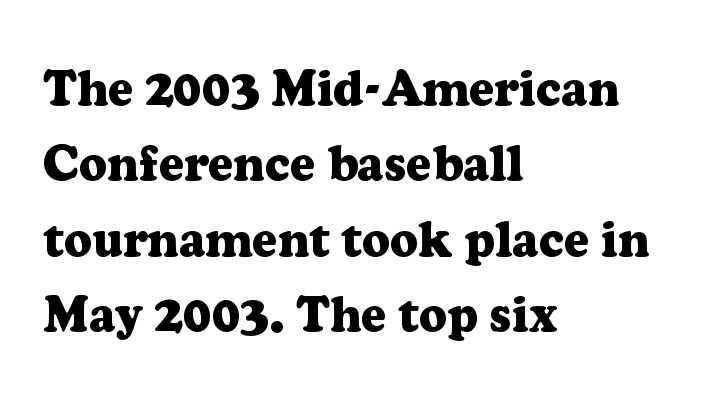
Characters follow at the spacing the type designer built in. In CSS terms this would be text-align: left. Heft: maximum for text — a bold. The letters stand straight up with perfectly vertical stems. Font category for this specimen: serif.
